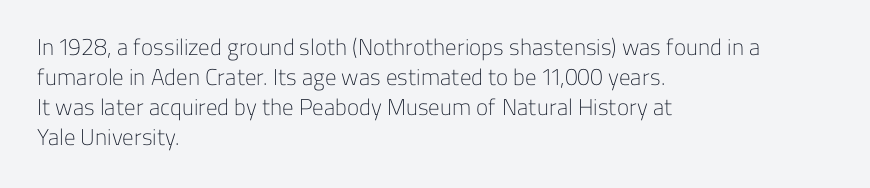
{"italic": "no", "bold": "no", "underline": "no", "align": "left", "line_spacing": "normal", "line_spacing_ratio": 1.3, "letter_spacing": "normal", "letter_spacing_em": 0.0, "glyph_px": 23}
